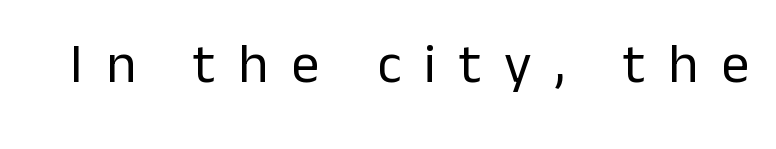
The image shows 56 px regular-weight sans-serif type, upright; set unusually wide letter spacing (+0.41 em), not underlined; low stroke contrast and a medium x-height.
